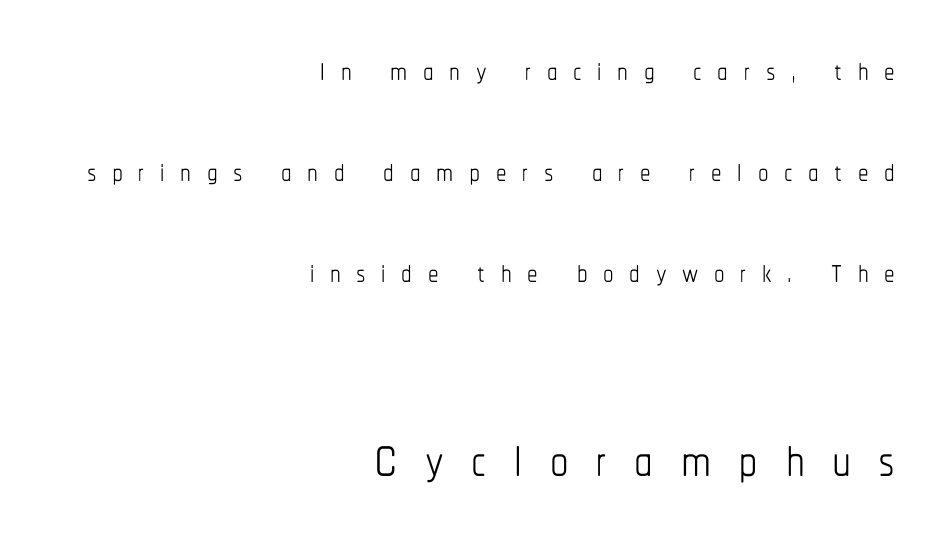
Any mark beneath the type? The region is blank. Compared with typical body copy, the letter spacing here is much looser. Rendered with straight, roman letterforms. Letters have the restrained weight of plain body copy at most.
